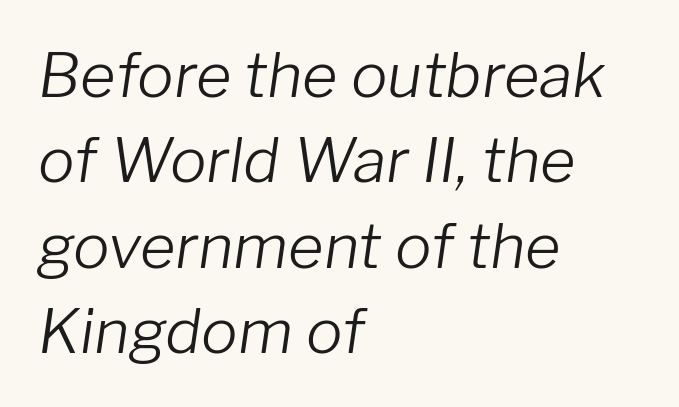
Q: Is the text bold? A: No.
Q: Is the text italic (slanted)? A: Yes, it leans right by about 8 degrees.
Q: Is the text underlined? A: No.
Q: How is the paragraph aligned? A: Left-aligned.
Q: Is the spacing between letters normal or unusually wide? A: Normal.
Q: Is the spacing between lines tight, normal or loose? A: Normal.
Q: Width (condensed, normal, or wide)? A: Normal.
Q: Stroke contrast? A: Low.
Q: x-height? A: Medium.
Q: Monospaced? A: No.
